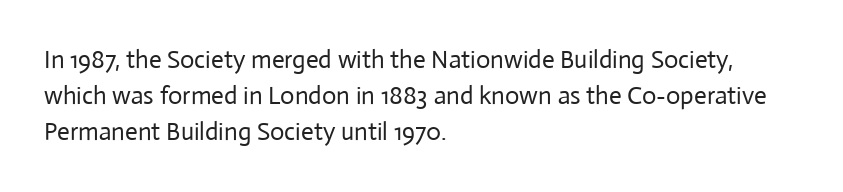
{"italic": "no", "bold": "no", "underline": "no", "align": "left", "line_spacing": "normal", "line_spacing_ratio": 1.45, "letter_spacing": "normal", "letter_spacing_em": 0.0, "glyph_px": 25}
